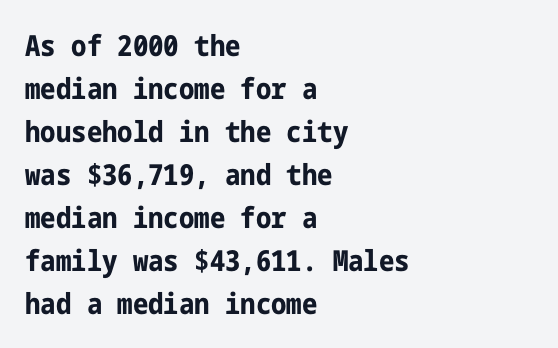
{"serif": "no", "italic": "no", "bold": "yes", "weight": "bold", "width": "condensed", "stroke_contrast": "low", "x_height": "medium", "underline": "no", "align": "left", "line_spacing": "normal", "line_spacing_ratio": 1.48, "letter_spacing": "normal", "letter_spacing_em": 0.0, "glyph_px": 29}
